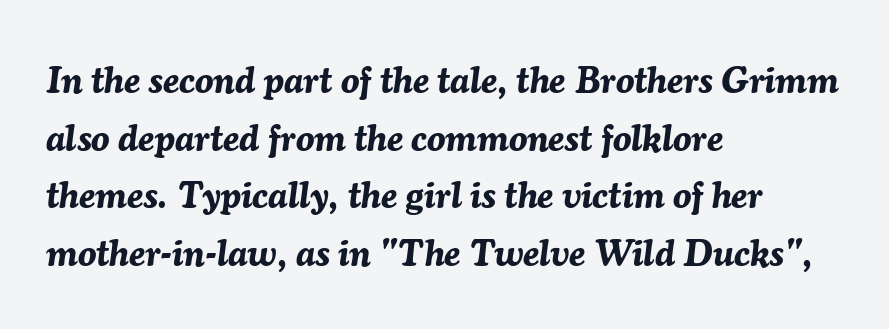
Rule under the text: the space is simply empty. Quick note: interline space is typical. In terms of weight, the rendering is a true, heavy bold. In terms of letterspacing, this is plain default setting. Is the block centered? No — it sits flush against the left margin. Proportional: the letters do not fall into vertical columns.
